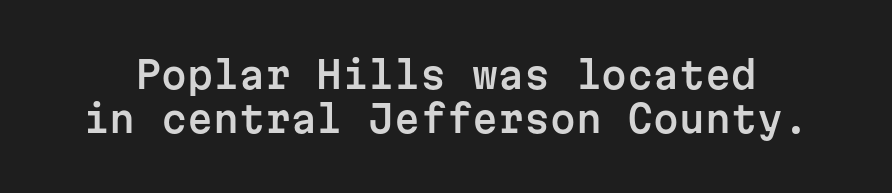
Characters follow at the spacing the type designer built in. Honestly, there is no underline to notice here at all. Fixed-width glyphs throughout — classic coding-font behaviour. Every character sits straight up, as roman type does.
